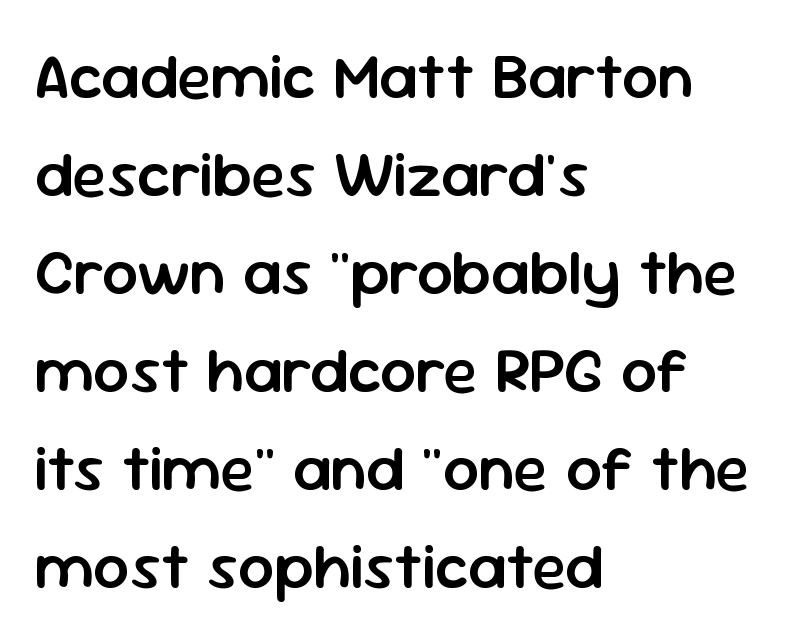
Is this a sans? Yes — the strokes have no serifs. Character widths vary here, with narrow letters taking less room than wide ones. A bare baseline throughout the passage. You could call the tracking neutral — neither tight nor loose.
